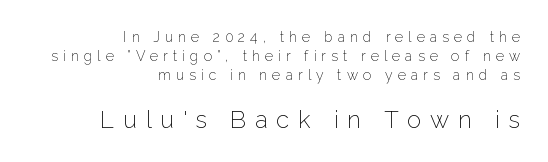
The image shows 24 px text type, upright; set right-aligned, normal line spacing (1.37x), unusually wide letter spacing (+0.36 em), not underlined; the second (bottom) block is 1.71x larger.
